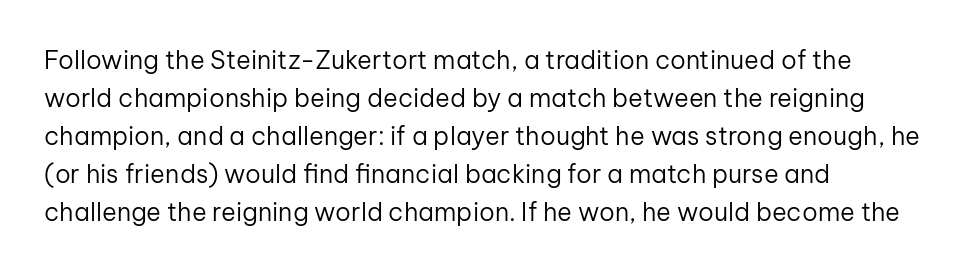
Q: Is the text bold? A: No.
Q: Is the text italic (slanted)? A: No, it is upright.
Q: Is the text underlined? A: No.
Q: How is the paragraph aligned? A: Left-aligned.
Q: Is the spacing between letters normal or unusually wide? A: Normal.
Q: Is the spacing between lines tight, normal or loose? A: Normal.
